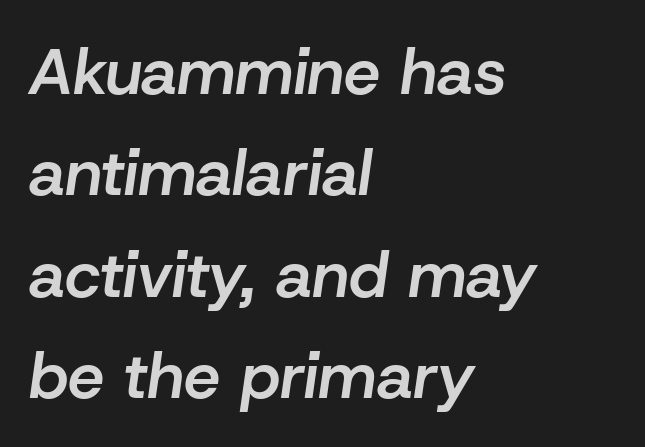
Q: Is the text bold? A: Semi-bold.
Q: Is the text italic (slanted)? A: Yes, it leans right by about 8 degrees.
Q: Is the text underlined? A: No.
Q: How is the paragraph aligned? A: Left-aligned.
Q: Is the spacing between letters normal or unusually wide? A: Normal.
Q: Is the spacing between lines tight, normal or loose? A: Normal.
Q: Width (condensed, normal, or wide)? A: Normal.
Q: Stroke contrast? A: Low.
Q: x-height? A: Medium.
Q: Monospaced? A: No.
